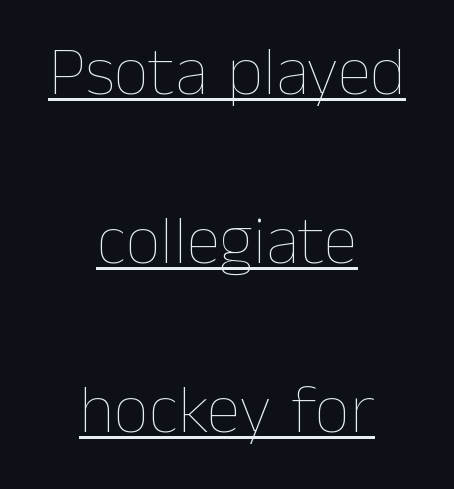
Each line is balanced around a shared central axis. These lines are rendered in a variable-pitch font. Weight: in the light-to-regular range. The passage shown stacks its lines with a broad gap. When letters stand straight like this, we call the style roman or upright. The specimen includes a rule beneath the text block's lines.
